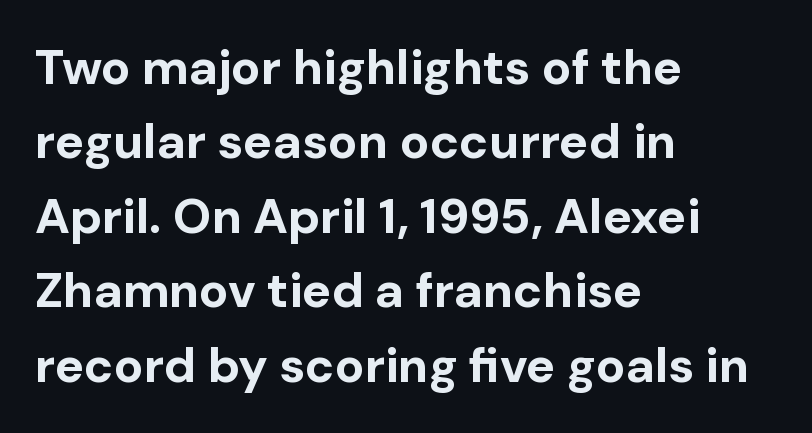
Each letter keeps its own natural width here, so spacing adapts to shape. Every letter is thick-stroked: bold, no question. The lettering holds an erect, upright posture throughout. The vertical gap from one line to the next is medium.
